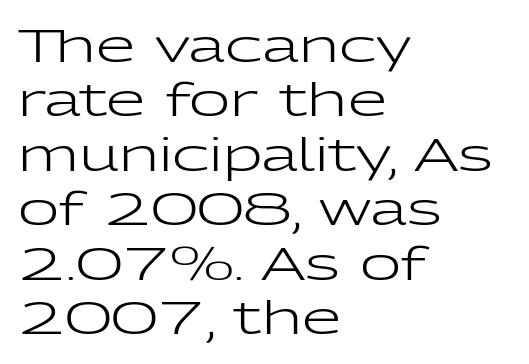
Vertical strokes here are truly vertical. You could not count columns in this text — the font is proportionally spaced. Serif or sans? Sans — the stroke terminals are bare. These lines keep a tight, regular rhythm from letter to letter. Counters stay open thanks to moderate or lighter strokes. Check the space under the baseline: it is left empty.
